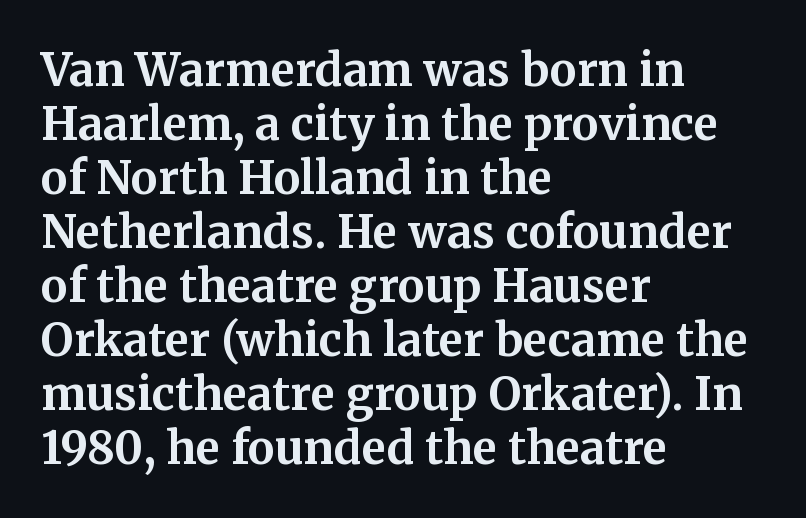
Q: Is the text bold? A: Yes.
Q: Is the text italic (slanted)? A: No, it is upright.
Q: Is the typeface a serif or a sans-serif typeface? A: Serif.
Q: Is the text underlined? A: No.
Q: How is the paragraph aligned? A: Left-aligned.
Q: Is the spacing between letters normal or unusually wide? A: Normal.
Q: Width (condensed, normal, or wide)? A: Normal.
Q: Stroke contrast? A: Medium.
Q: x-height? A: Medium.
Q: Monospaced? A: No.
